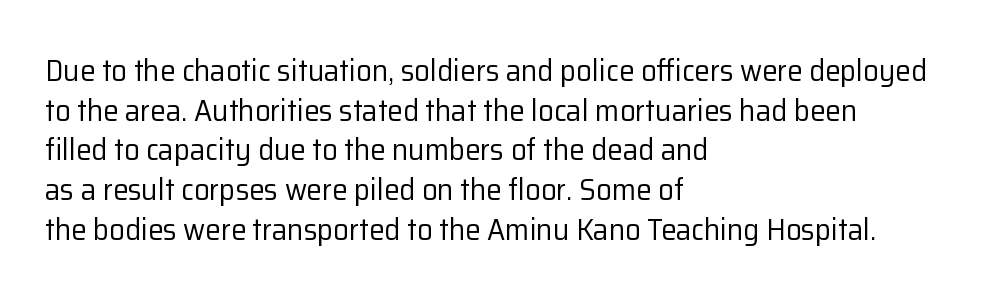
The image shows 31 px regular-weight sans-serif type, upright; set left-aligned, normal line spacing (1.28x), normal letter spacing, not underlined; low stroke contrast and a medium x-height.
